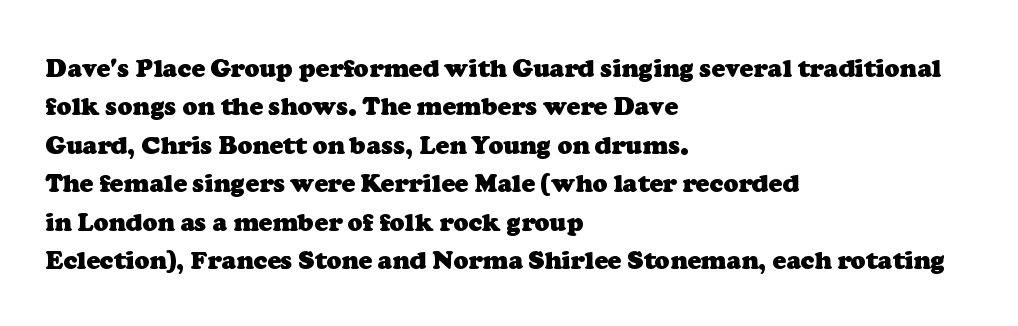
The image shows 25 px bold type; set left-aligned, normal line spacing (1.54x), normal letter spacing, not underlined.
